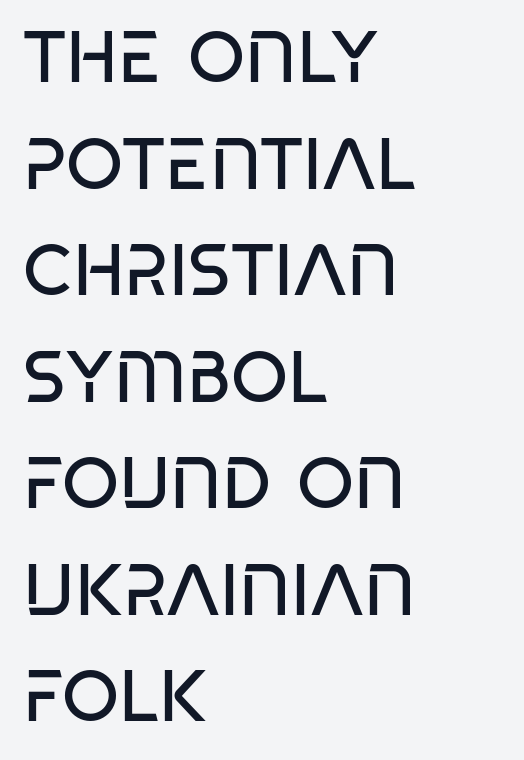
Q: Is the text bold? A: No.
Q: Is the typeface a serif or a sans-serif typeface? A: Sans-serif.
Q: Is the text underlined? A: No.
Q: How is the paragraph aligned? A: Left-aligned.
Q: Is the spacing between letters normal or unusually wide? A: Normal.
Q: Is the spacing between lines tight, normal or loose? A: Normal.
Q: Width (condensed, normal, or wide)? A: Condensed.
Q: Stroke contrast? A: Low.
Q: x-height? A: Large.
Q: Monospaced? A: No.
